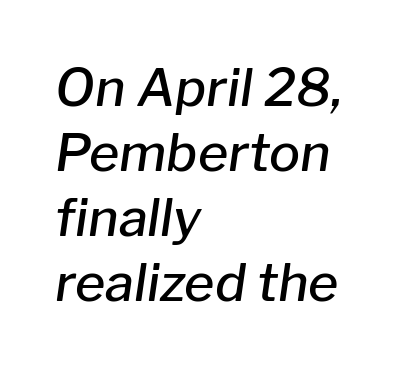
Every letter is mildly thick-stroked: semibold rather than bold. A normal amount of white space separates one row of letters from the next. If you drew a line through each stem, it would be angled. Looks like regular typesetting: each glyph gets only the width it needs.
